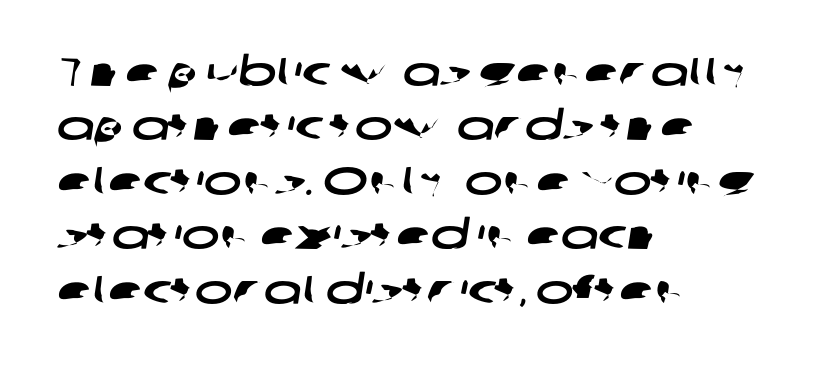
Font category for this specimen: sans-serif. These lines stack with their left ends in a neat column. Glance below the letters and you will spot only blank space. Note the varied advance widths — an 'i' is clearly narrower than an 'm'. Caption: standard tracking, unaltered. Whoever set this chose a conventional vertical rhythm.
